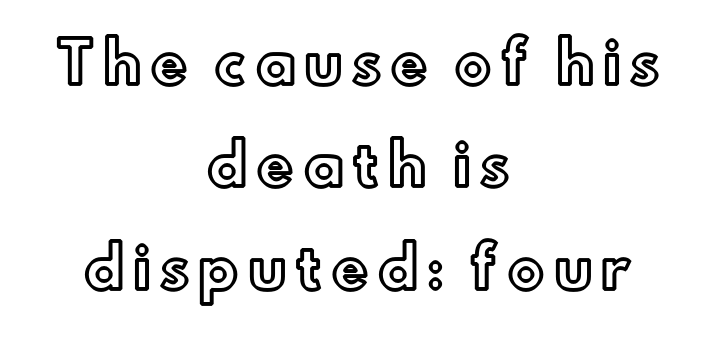
{"italic": "no", "width": "normal", "x_height": "small", "monospaced": "no", "underline": "no", "align": "center", "line_spacing_ratio": 1.83, "glyph_px": 56}
